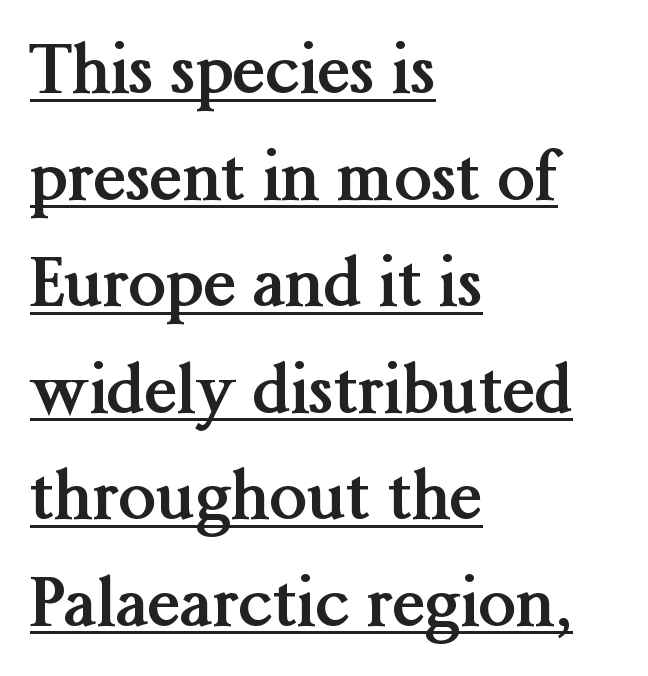
Q: Is the text bold? A: Yes.
Q: Is the text italic (slanted)? A: No, it is upright.
Q: Is the typeface a serif or a sans-serif typeface? A: Serif.
Q: Is the text underlined? A: Yes.
Q: How is the paragraph aligned? A: Left-aligned.
Q: Is the spacing between letters normal or unusually wide? A: Normal.
Q: Is the spacing between lines tight, normal or loose? A: Normal.
Q: Width (condensed, normal, or wide)? A: Normal.
Q: Stroke contrast? A: Medium.
Q: x-height? A: Medium.
Q: Monospaced? A: No.
